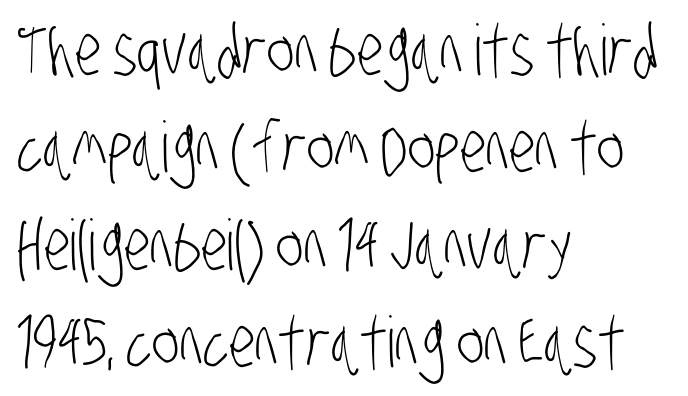
{"serif": "no", "bold": "no", "weight": "light", "width": "condensed", "stroke_contrast": "low", "x_height": "large", "monospaced": "no", "underline": "no", "align": "left", "line_spacing": "normal", "line_spacing_ratio": 1.39, "letter_spacing": "normal", "letter_spacing_em": 0.0, "glyph_px": 70}
